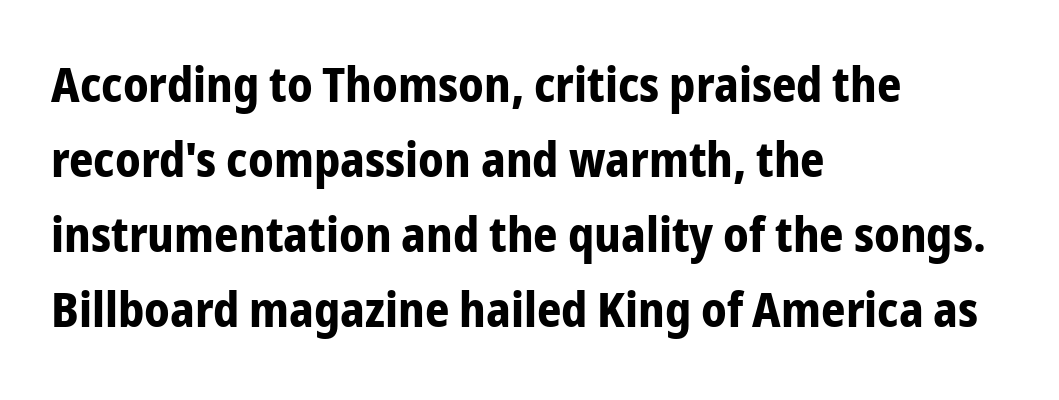
Q: Is the text bold? A: Yes.
Q: Is the text italic (slanted)? A: No, it is upright.
Q: Is the typeface a serif or a sans-serif typeface? A: Sans-serif.
Q: Is the text underlined? A: No.
Q: How is the paragraph aligned? A: Left-aligned.
Q: Is the spacing between letters normal or unusually wide? A: Normal.
Q: Is the spacing between lines tight, normal or loose? A: Normal.
Q: Width (condensed, normal, or wide)? A: Condensed.
Q: Stroke contrast? A: Low.
Q: x-height? A: Medium.
Q: Monospaced? A: No.
